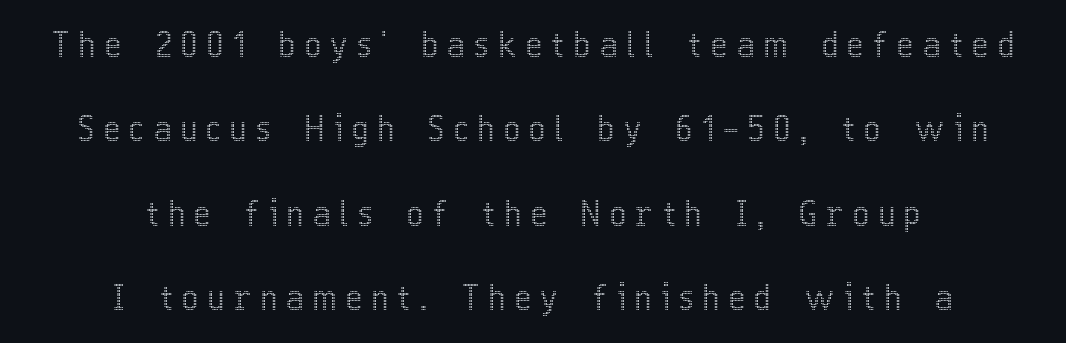
Q: Is the text italic (slanted)? A: No, it is upright.
Q: Is the text underlined? A: No.
Q: How is the paragraph aligned? A: Centered.
Q: Is the spacing between letters normal or unusually wide? A: Unusually wide.
Q: Is the spacing between lines tight, normal or loose? A: Loose.
Q: Width (condensed, normal, or wide)? A: Condensed.
Q: x-height? A: Medium.
Q: Monospaced? A: No.
